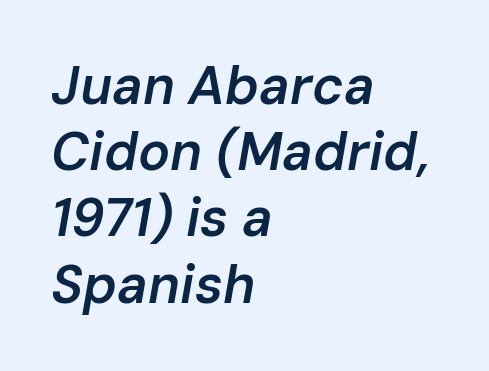
Q: Is the text bold? A: Semi-bold.
Q: Is the text italic (slanted)? A: Yes, it leans right by about 10 degrees.
Q: Is the text underlined? A: No.
Q: How is the paragraph aligned? A: Left-aligned.
Q: Is the spacing between letters normal or unusually wide? A: Normal.
Q: Is the spacing between lines tight, normal or loose? A: Normal.
Q: Width (condensed, normal, or wide)? A: Normal.
Q: Stroke contrast? A: Low.
Q: x-height? A: Medium.
Q: Monospaced? A: No.
